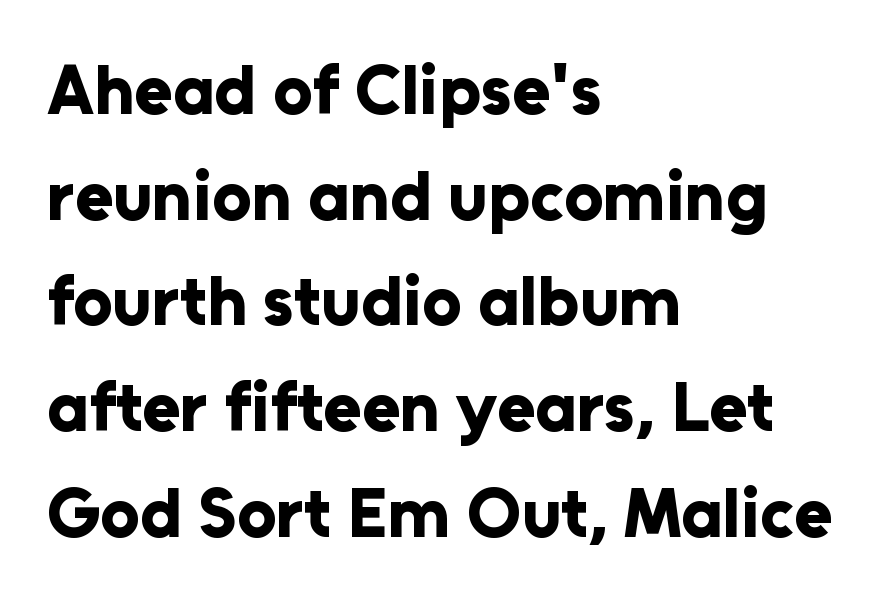
Leading matches the norm, producing a regular column. Plenty of ink on the page — the face is bold. The rag falls on the right side of this text block. Note: no serifs on the glyphs. You could not count columns in this text — the font is proportionally spaced.
